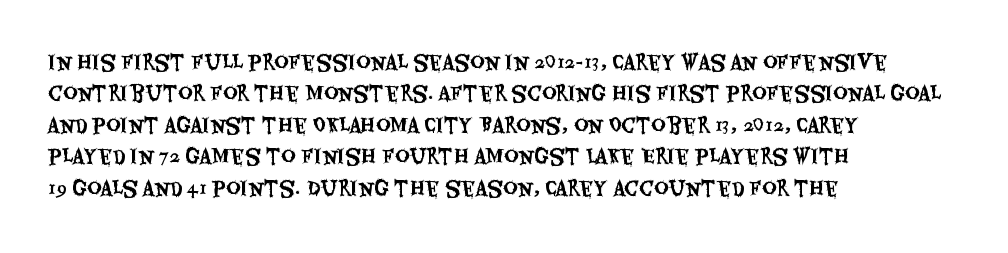
Compared with a centered layout, this one pins lines to the left instead. The space beneath each line is pristine and unruled. The passage shown stacks its lines at a standard gap. Do the letters lean? They stand straight. Spacing between characters is what you'd get straight out of the box.
